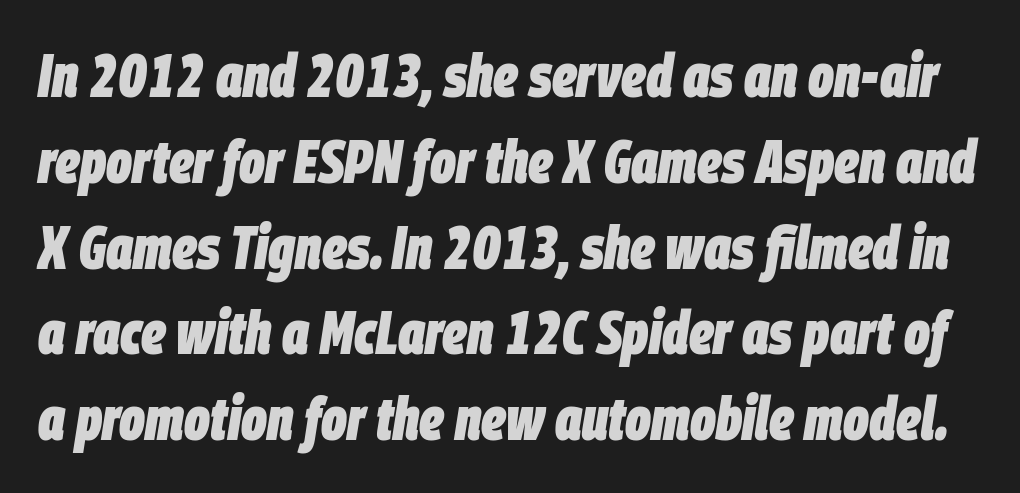
In terms of letterspacing, this is plain default setting. Varying glyph widths throughout — classic text-font behaviour. The sample has been set heavy, in full bold. The line-height multiplier appears to be the usual default. Rule under the text: the space is simply empty.
